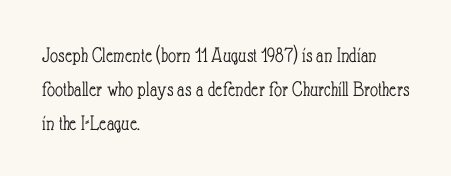
These lines stack with their left ends in a neat column. Any mark beneath the type? The region is blank. Short note: letters normally spaced. The type sits square on the baseline with zero lean.
